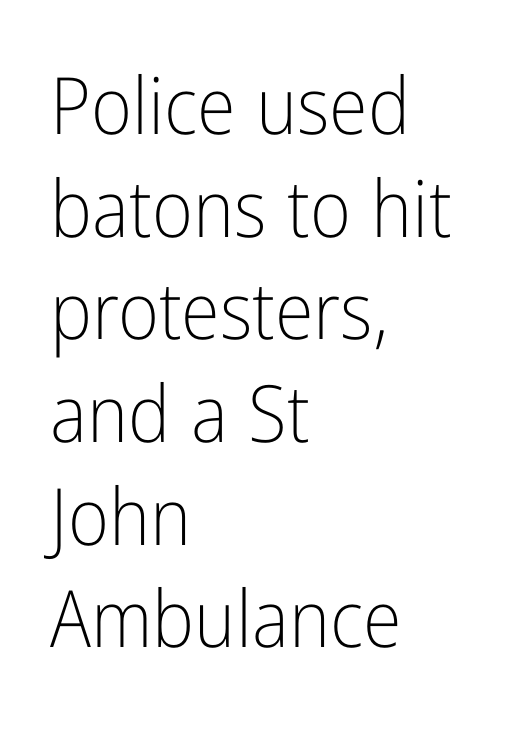
Q: Is the text bold? A: No.
Q: Is the text italic (slanted)? A: No, it is upright.
Q: Is the typeface a serif or a sans-serif typeface? A: Sans-serif.
Q: Is the text underlined? A: No.
Q: How is the paragraph aligned? A: Left-aligned.
Q: Is the spacing between letters normal or unusually wide? A: Normal.
Q: Is the spacing between lines tight, normal or loose? A: Normal.
Q: Width (condensed, normal, or wide)? A: Condensed.
Q: Stroke contrast? A: Low.
Q: x-height? A: Medium.
Q: Monospaced? A: No.
